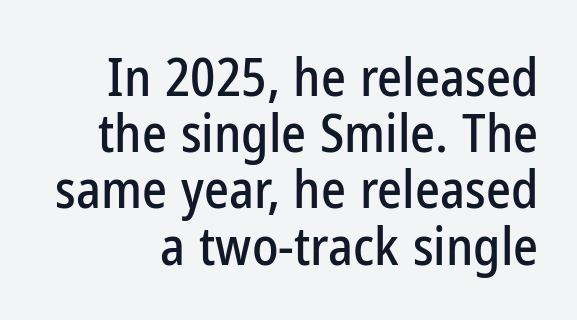
The image shows 53 px condensed sans-serif type, upright; set tight line spacing (1.06x), normal letter spacing, not underlined; low stroke contrast and a medium x-height.
